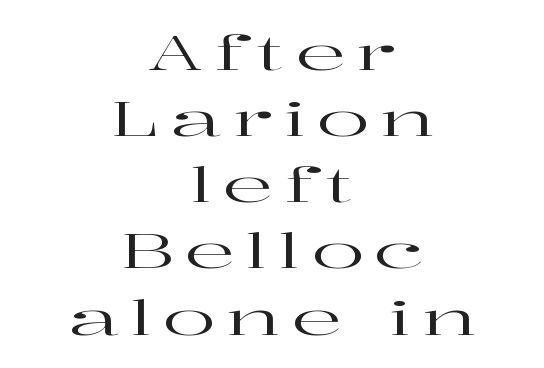
Q: Is the text italic (slanted)? A: No, it is upright.
Q: Is the typeface a serif or a sans-serif typeface? A: Serif.
Q: Is the text underlined? A: No.
Q: How is the paragraph aligned? A: Centered.
Q: Is the spacing between letters normal or unusually wide? A: Unusually wide.
Q: Is the spacing between lines tight, normal or loose? A: Normal.
Q: Width (condensed, normal, or wide)? A: Wide.
Q: Stroke contrast? A: High.
Q: x-height? A: Medium.
Q: Monospaced? A: No.
